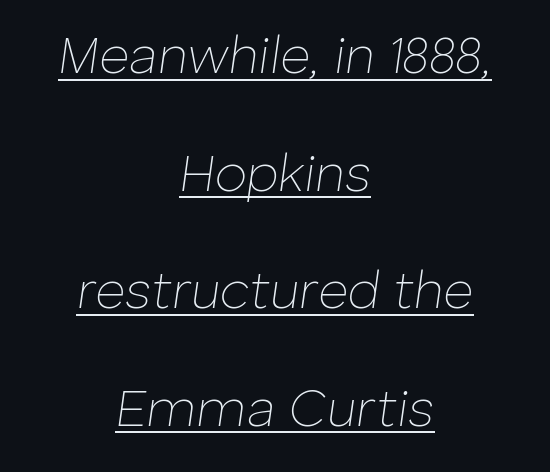
The image shows 52 px thin type, italic (leaning right); set centered, loose line spacing (2.26x), normal letter spacing, underlined; low stroke contrast and a medium x-height.
